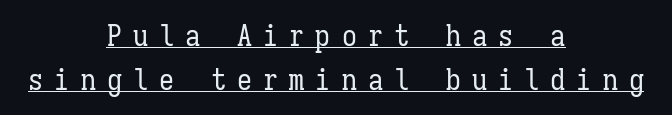
Vertical strokes here are truly vertical. The passage shown is typed in a monospace face where columns stay perfectly aligned. A student would call this center alignment; a typographer would say set centered. Here the glyphs are tracked loosely, breaking word shapes into spaced letters.
